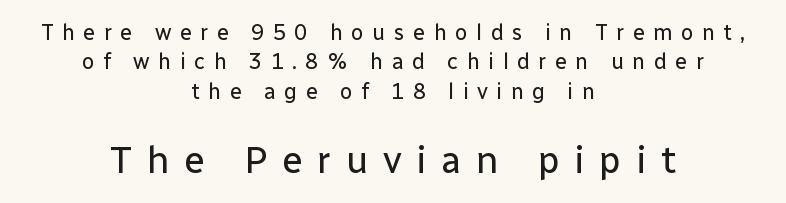
The area under the type is left untouched. A typesetter would call this leading conventional body-copy spacing. I'd call this a sans setting — the letters go barefoot. Does the copy run flush right? No — it is centered line by line. The block sitting lower on the canvas is the one with enlarged characters.
